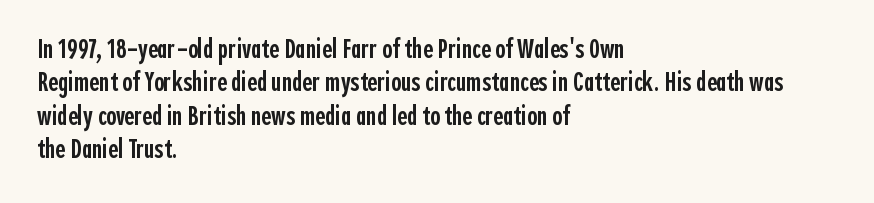
Moderately thickened strokes mark this as semibold type. A clean baseline with only descenders dipping below it. Line starts are locked; line ends wander. Honestly, the letter spacing is just normal — you wouldn't notice it. Italic? Not at all — the glyphs are vertical.
